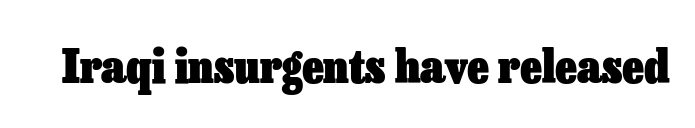
The letters advance in unequal steps, a hallmark of proportional type. Type without underlining. Does the lettering tilt? It doesn't — this is upright. Set as a true bold cut, around the 700 mark. The type is set solid horizontally, with unmodified tracking.
